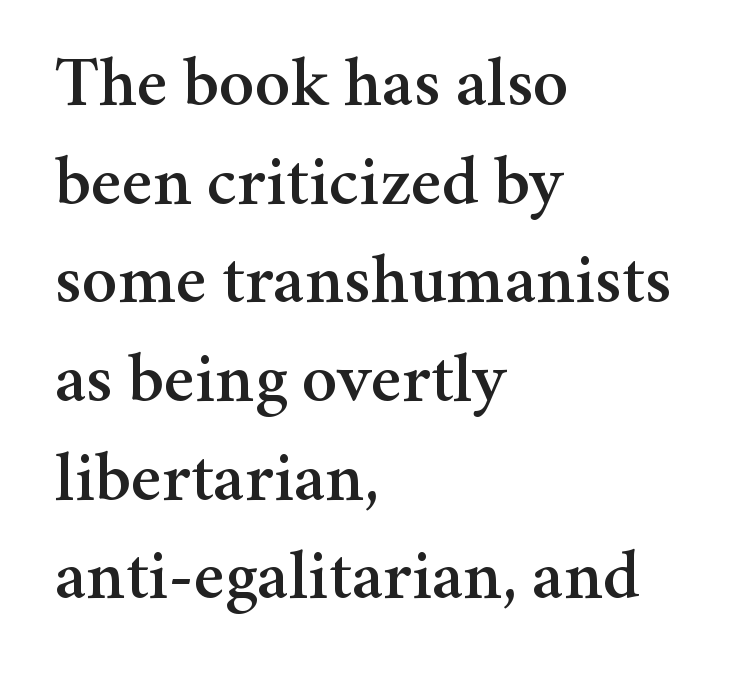
The image shows 71 px serif type, upright; set left-aligned, normal line spacing (1.39x), normal letter spacing, not underlined; medium stroke contrast and a medium x-height.
